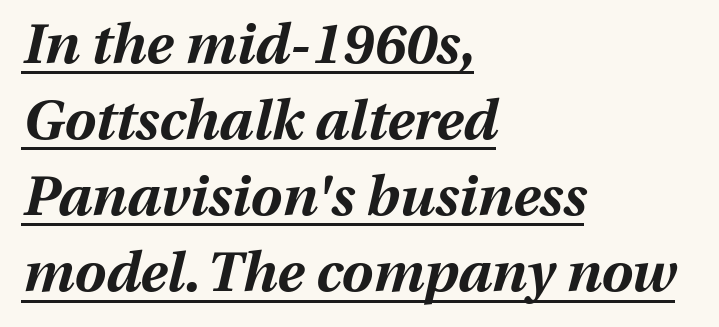
Compared with an ordinary text face, these strokes are far heavier — a full bold. A typographer would call this underscored text. Designer's note — italics engaged. Spacing verdict: proportional, widths tailored to each character. Successive baselines arrive at the customary interval. Notice how the passage keeps a crisp vertical edge on the left only.
